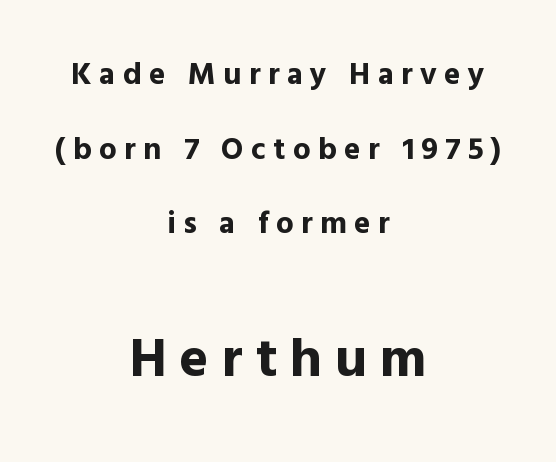
Letter spacing: wide. Type style note: lacks serifs. Character size in the trailing block exceeds that of the leading block. The space directly below the letters is spotless.
